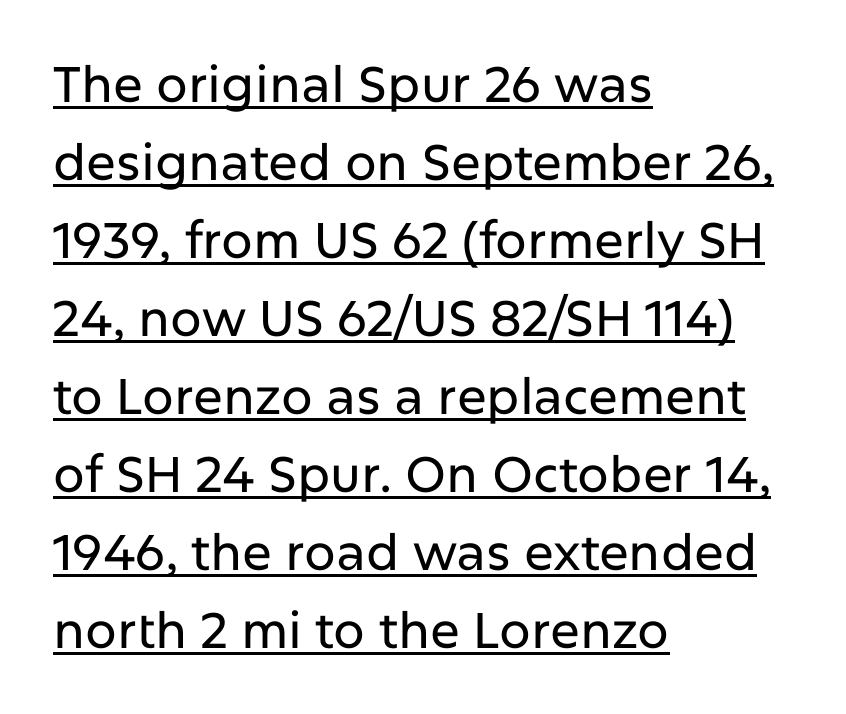
Q: Is the text italic (slanted)? A: No, it is upright.
Q: Is the typeface a serif or a sans-serif typeface? A: Sans-serif.
Q: Is the text underlined? A: Yes.
Q: How is the paragraph aligned? A: Left-aligned.
Q: Is the spacing between letters normal or unusually wide? A: Normal.
Q: Is the spacing between lines tight, normal or loose? A: Normal.
Q: Width (condensed, normal, or wide)? A: Normal.
Q: Stroke contrast? A: Low.
Q: x-height? A: Medium.
Q: Monospaced? A: No.
